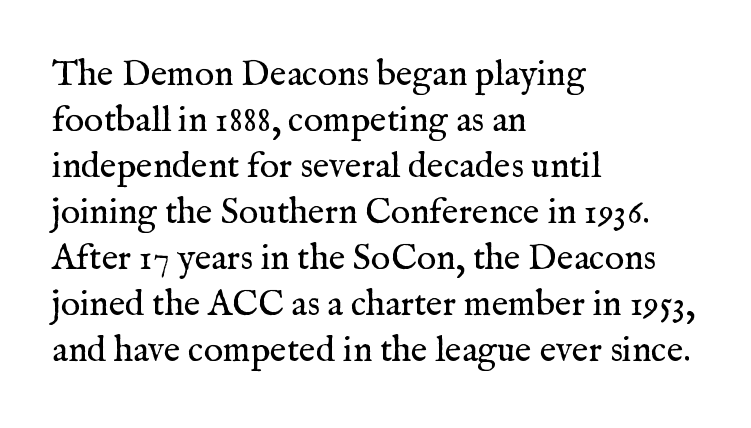
Q: Is the text bold? A: No.
Q: Is the text italic (slanted)? A: No, it is upright.
Q: Is the typeface a serif or a sans-serif typeface? A: Serif.
Q: Is the text underlined? A: No.
Q: How is the paragraph aligned? A: Left-aligned.
Q: Is the spacing between letters normal or unusually wide? A: Normal.
Q: Is the spacing between lines tight, normal or loose? A: Normal.
Q: Width (condensed, normal, or wide)? A: Normal.
Q: Stroke contrast? A: Medium.
Q: x-height? A: Medium.
Q: Monospaced? A: No.
